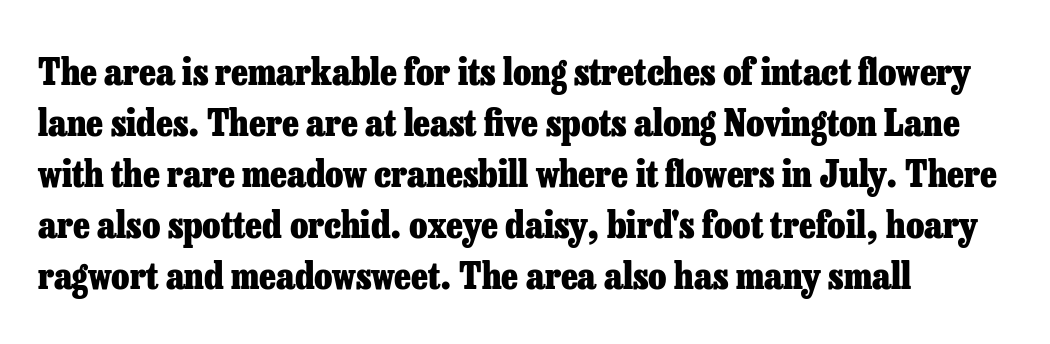
Q: Is the text bold? A: Yes.
Q: Is the text italic (slanted)? A: No, it is upright.
Q: Is the typeface a serif or a sans-serif typeface? A: Serif.
Q: Is the text underlined? A: No.
Q: How is the paragraph aligned? A: Left-aligned.
Q: Is the spacing between letters normal or unusually wide? A: Normal.
Q: Is the spacing between lines tight, normal or loose? A: Normal.
Q: Width (condensed, normal, or wide)? A: Normal.
Q: Stroke contrast? A: Low.
Q: x-height? A: Medium.
Q: Monospaced? A: No.
